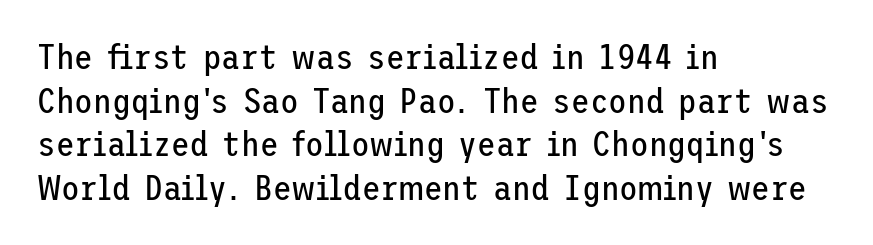
Horizontally, the lines are justified to the leading edge only. Is the type heavy? It reads as light-to-regular instead. Reading down the column, the eye jumps a familiar distance to each next line. Typographically, this falls in the sans-serif category.
